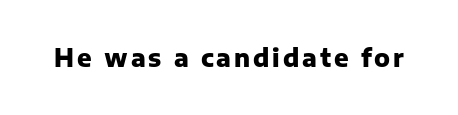
Q: Is the text bold? A: Yes.
Q: Is the text italic (slanted)? A: No, it is upright.
Q: Is the text underlined? A: No.
